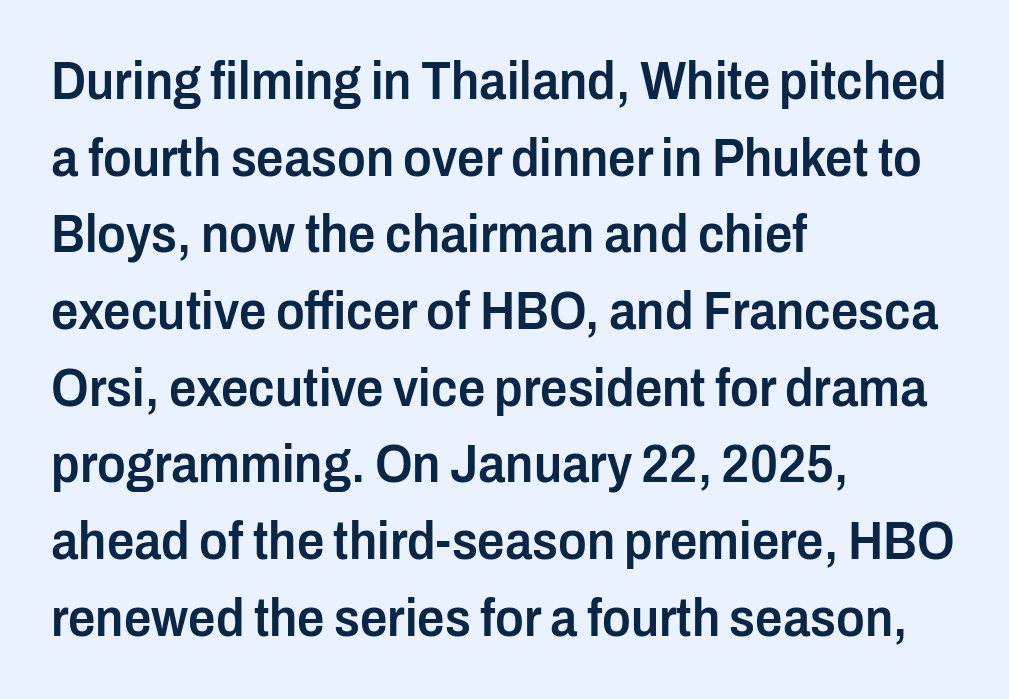
Q: Is the text bold? A: Semi-bold.
Q: Is the text italic (slanted)? A: No, it is upright.
Q: Is the typeface a serif or a sans-serif typeface? A: Sans-serif.
Q: Is the text underlined? A: No.
Q: How is the paragraph aligned? A: Left-aligned.
Q: Is the spacing between letters normal or unusually wide? A: Normal.
Q: Is the spacing between lines tight, normal or loose? A: Normal.
Q: Width (condensed, normal, or wide)? A: Condensed.
Q: Stroke contrast? A: Low.
Q: x-height? A: Medium.
Q: Monospaced? A: No.
